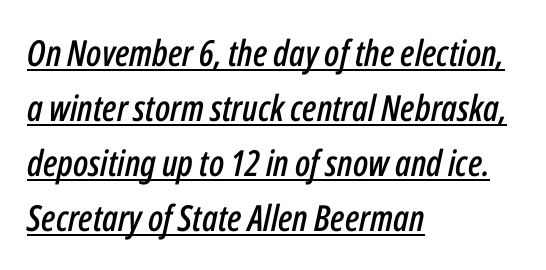
Q: Is the text italic (slanted)? A: Yes, it leans right by about 12 degrees.
Q: Is the text underlined? A: Yes.
Q: How is the paragraph aligned? A: Left-aligned.
Q: Is the spacing between letters normal or unusually wide? A: Normal.
Q: Is the spacing between lines tight, normal or loose? A: Normal.
Q: Width (condensed, normal, or wide)? A: Condensed.
Q: Stroke contrast? A: Low.
Q: x-height? A: Medium.
Q: Monospaced? A: No.
